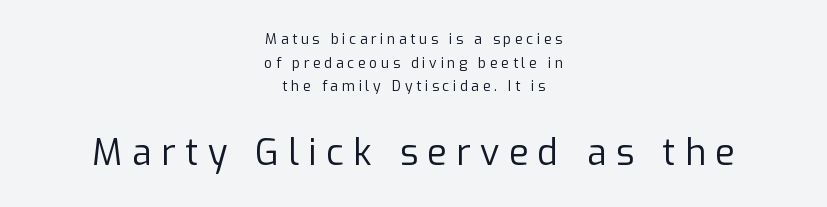
The image shows 36 px regular-weight sans-serif type, upright; set centered, normal line spacing (1.68x), unusually wide letter spacing (+0.26 em), not underlined; the second (bottom) block is 2.57x larger; low stroke contrast and a medium x-height.
